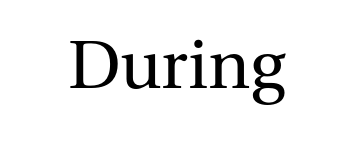
Q: Is the text bold? A: No.
Q: Is the text italic (slanted)? A: No, it is upright.
Q: Is the typeface a serif or a sans-serif typeface? A: Serif.
Q: Is the text underlined? A: No.
Q: Is the spacing between letters normal or unusually wide? A: Normal.
Q: Width (condensed, normal, or wide)? A: Normal.
Q: Stroke contrast? A: Medium.
Q: x-height? A: Medium.
Q: Monospaced? A: No.
